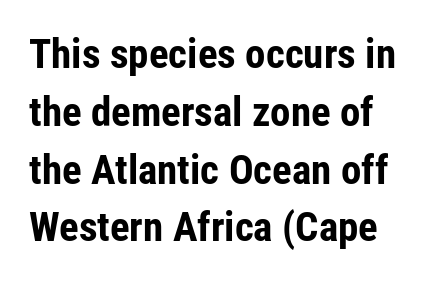
The image shows 41 px bold, condensed sans-serif type, upright; set normal line spacing (1.41x), normal letter spacing, not underlined; low stroke contrast and a medium x-height.
